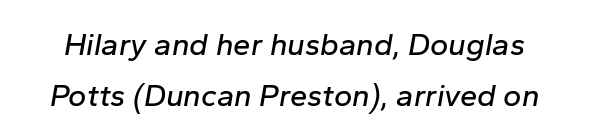
Would a proofreader flag this as italicized? Yes. The face used here is proportionally spaced, like ordinary book or web type. Any mark beneath the type? The region is blank. No extra tracking has been applied to these lines. The leading is moderate, giving the passage an even texture.
